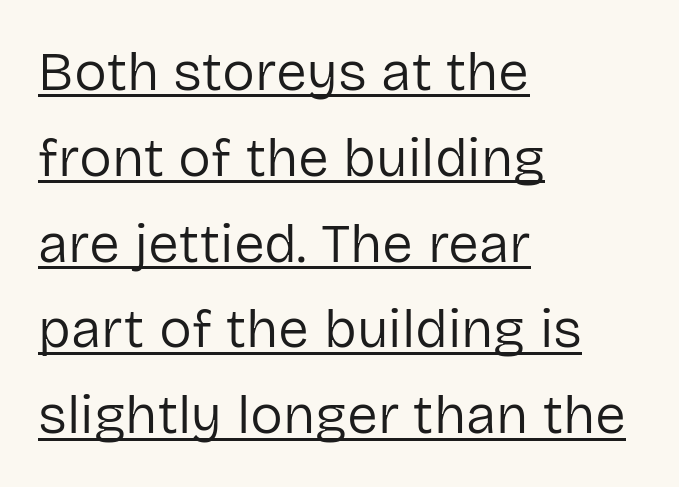
Q: Is the text bold? A: No.
Q: Is the text italic (slanted)? A: No, it is upright.
Q: Is the typeface a serif or a sans-serif typeface? A: Sans-serif.
Q: Is the text underlined? A: Yes.
Q: How is the paragraph aligned? A: Left-aligned.
Q: Is the spacing between letters normal or unusually wide? A: Normal.
Q: Is the spacing between lines tight, normal or loose? A: Normal.
Q: Width (condensed, normal, or wide)? A: Normal.
Q: Stroke contrast? A: Low.
Q: x-height? A: Medium.
Q: Monospaced? A: No.
